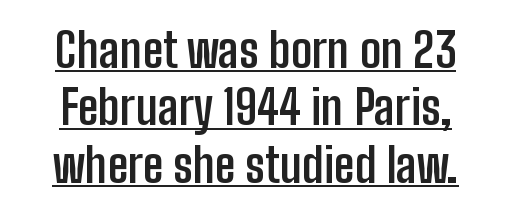
Q: Is the text bold? A: Yes.
Q: Is the text italic (slanted)? A: No, it is upright.
Q: Is the typeface a serif or a sans-serif typeface? A: Sans-serif.
Q: Is the text underlined? A: Yes.
Q: Is the spacing between letters normal or unusually wide? A: Normal.
Q: Width (condensed, normal, or wide)? A: Condensed.
Q: Stroke contrast? A: Low.
Q: x-height? A: Medium.
Q: Monospaced? A: No.
